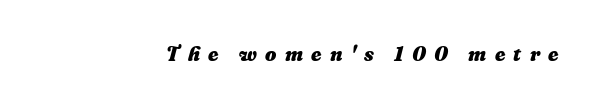
{"italic": "yes", "lean": "right", "slant_degrees": 16, "bold": "yes", "underline": "no", "letter_spacing": "wide", "letter_spacing_em": 0.42, "glyph_px": 20}
